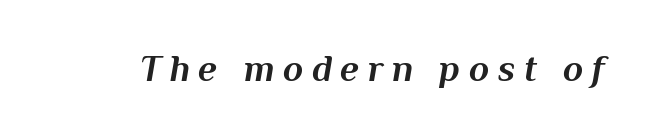
Is the type bold? Yes — the strokes are clearly thick and heavy. These lines are rendered in a variable-pitch font. Italic: yes, the glyphs are oblique. Caption: expanded tracking, letters set apart. The passage shown is not underscored anywhere.
